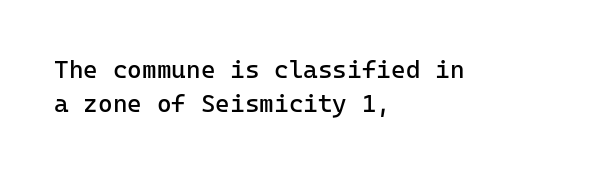
The image shows 25 px text type, upright; set left-aligned, normal line spacing (1.38x), normal letter spacing, not underlined.
